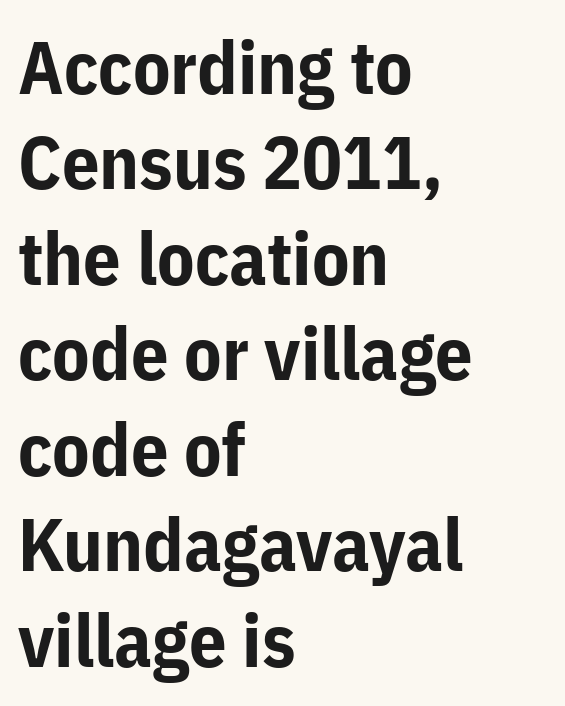
The characters display no serif detailing; their extremities are plain. Letters rest on an invisible, unmarked baseline. Reading down the block, your eye returns to a fixed left position each line. Students, this is bold: see how much ink each stroke carries. Italic: no, the glyphs are upright roman. The block of text has a typical density, with ordinary space between rows.
